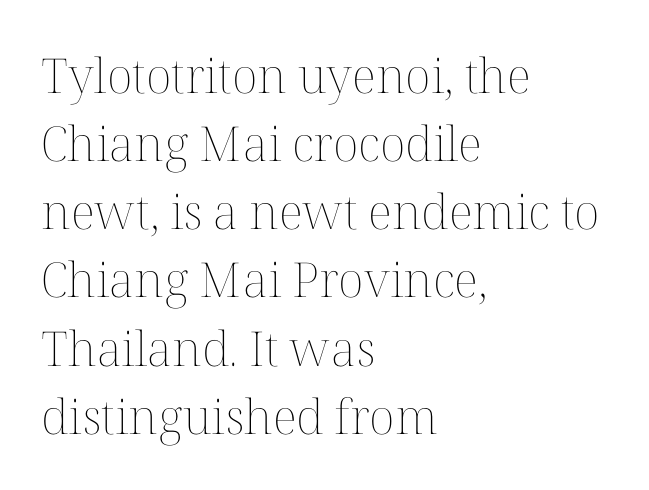
{"italic": "no", "bold": "no", "weight": "thin", "width": "normal", "stroke_contrast": "medium", "x_height": "medium", "monospaced": "no", "underline": "no", "align": "left", "line_spacing": "normal", "line_spacing_ratio": 1.42, "letter_spacing": "normal", "letter_spacing_em": 0.0, "glyph_px": 48}
